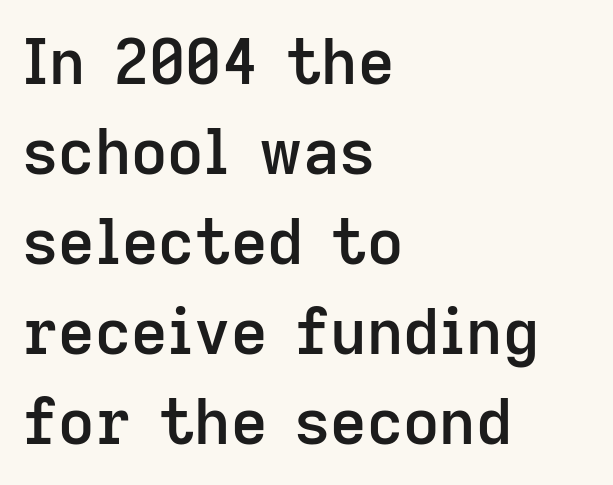
Q: Is the text bold? A: Semi-bold.
Q: Is the text italic (slanted)? A: No, it is upright.
Q: Is the typeface a serif or a sans-serif typeface? A: Sans-serif.
Q: Is the text underlined? A: No.
Q: How is the paragraph aligned? A: Left-aligned.
Q: Is the spacing between letters normal or unusually wide? A: Normal.
Q: Is the spacing between lines tight, normal or loose? A: Normal.
Q: Width (condensed, normal, or wide)? A: Normal.
Q: Stroke contrast? A: Low.
Q: x-height? A: Medium.
Q: Monospaced? A: No.
